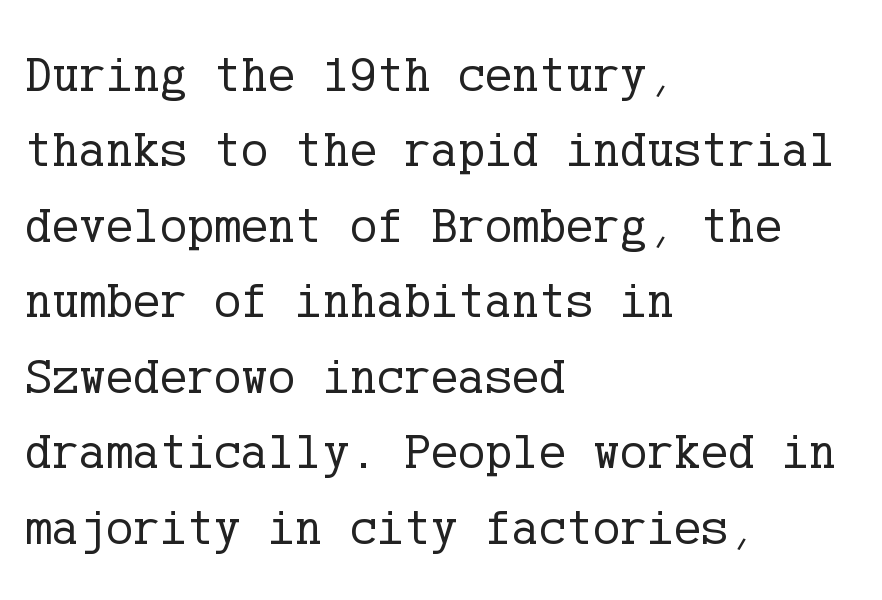
{"serif": "yes", "italic": "no", "bold": "no", "weight": "regular", "width": "normal", "stroke_contrast": "low", "x_height": "medium", "underline": "no", "align": "left", "line_spacing": "normal", "line_spacing_ratio": 1.48, "letter_spacing": "normal", "letter_spacing_em": 0.0, "glyph_px": 51}
